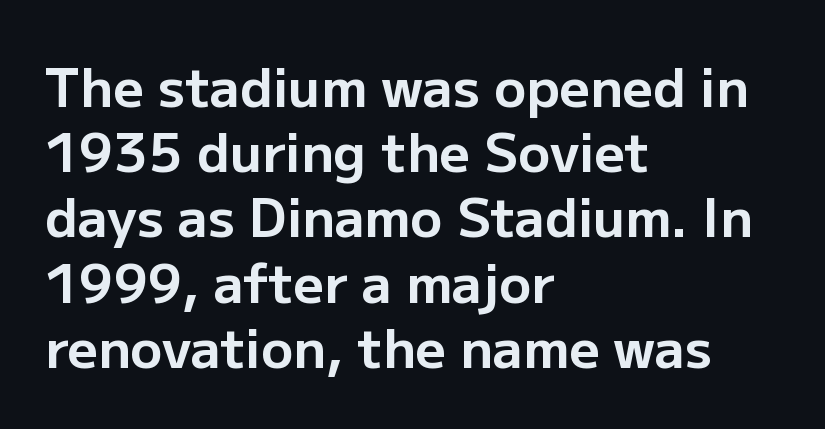
The image shows 53 px bold sans-serif type, upright; set left-aligned, line spacing 1.23x, normal letter spacing, not underlined; low stroke contrast and a medium x-height.
